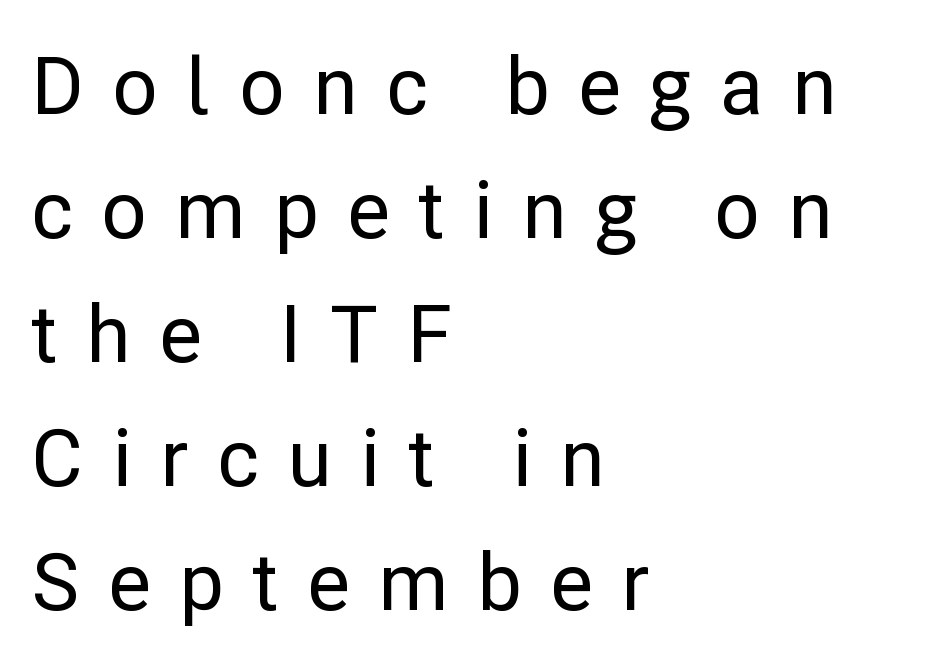
{"serif": "no", "italic": "no", "width": "normal", "stroke_contrast": "low", "x_height": "medium", "monospaced": "no", "underline": "no", "align": "left", "line_spacing": "normal", "line_spacing_ratio": 1.57, "letter_spacing": "wide", "letter_spacing_em": 0.36, "glyph_px": 79}
